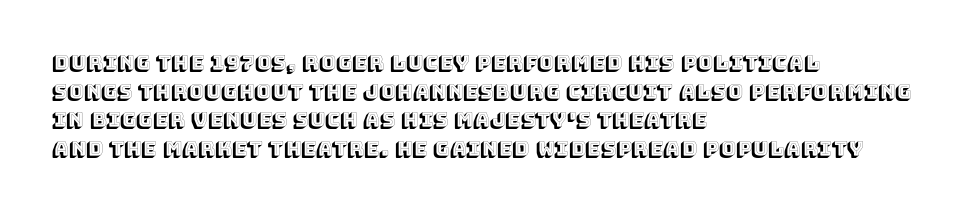
{"italic": "no", "underline": "no", "align": "left", "line_spacing": "normal", "line_spacing_ratio": 1.43, "letter_spacing": "normal", "letter_spacing_em": 0.0, "glyph_px": 20}
